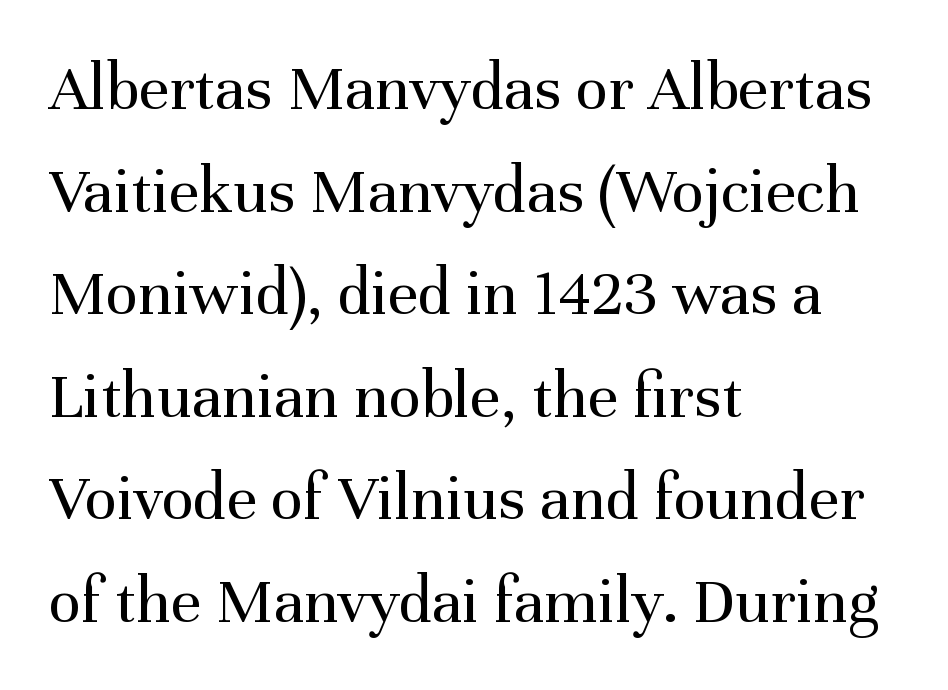
Q: Is the text bold? A: No.
Q: Is the text italic (slanted)? A: No, it is upright.
Q: Is the typeface a serif or a sans-serif typeface? A: Serif.
Q: Is the text underlined? A: No.
Q: How is the paragraph aligned? A: Left-aligned.
Q: Is the spacing between letters normal or unusually wide? A: Normal.
Q: Is the spacing between lines tight, normal or loose? A: Normal.
Q: Width (condensed, normal, or wide)? A: Normal.
Q: Stroke contrast? A: Medium.
Q: x-height? A: Medium.
Q: Monospaced? A: No.
